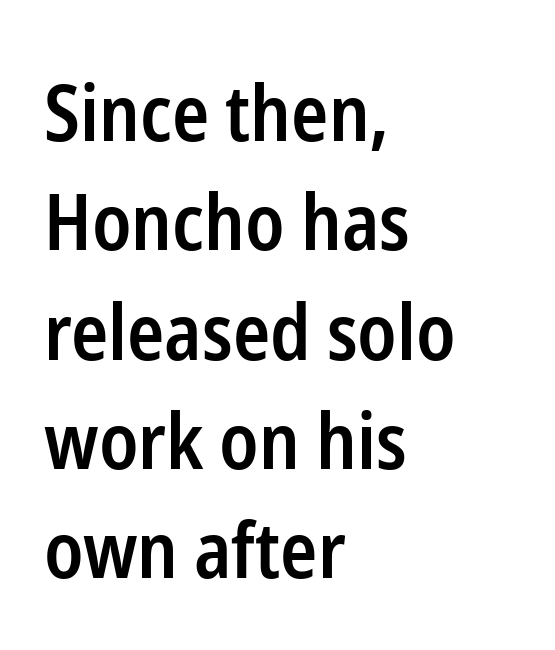
{"serif": "no", "italic": "no", "bold": "semi", "weight": "semibold", "width": "condensed", "stroke_contrast": "low", "x_height": "medium", "monospaced": "no", "underline": "no", "align": "left", "line_spacing": "normal", "line_spacing_ratio": 1.42, "letter_spacing": "normal", "letter_spacing_em": 0.0, "glyph_px": 77}
